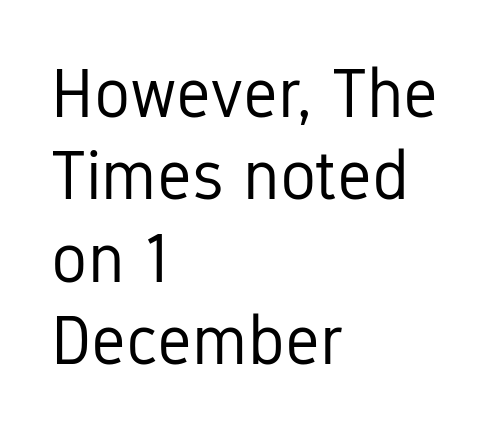
Q: Is the text bold? A: No.
Q: Is the text italic (slanted)? A: No, it is upright.
Q: Is the typeface a serif or a sans-serif typeface? A: Sans-serif.
Q: Is the text underlined? A: No.
Q: How is the paragraph aligned? A: Left-aligned.
Q: Is the spacing between letters normal or unusually wide? A: Normal.
Q: Width (condensed, normal, or wide)? A: Condensed.
Q: Stroke contrast? A: Low.
Q: x-height? A: Medium.
Q: Monospaced? A: No.
